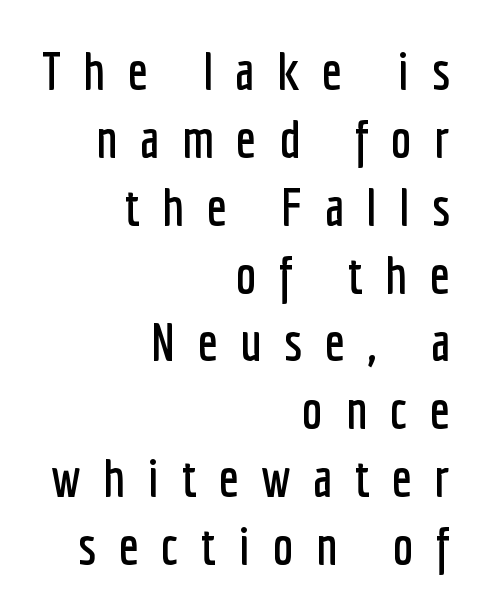
The image shows 53 px condensed sans-serif type, upright; set right-aligned, normal line spacing (1.28x), unusually wide letter spacing (+0.42 em), not underlined; low stroke contrast and a medium x-height.
